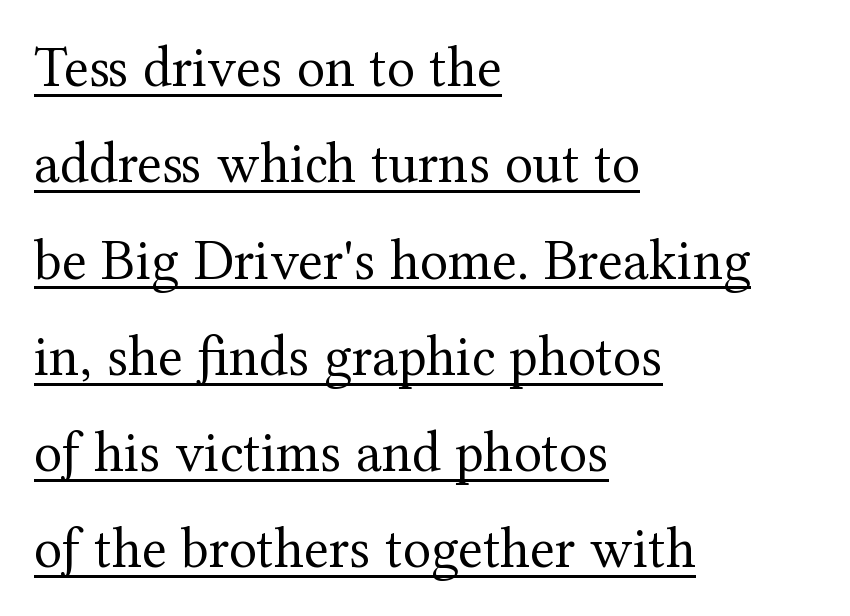
{"serif": "yes", "italic": "no", "bold": "no", "weight": "regular", "width": "normal", "stroke_contrast": "medium", "x_height": "medium", "monospaced": "no", "underline": "yes", "align": "left", "line_spacing": "normal", "line_spacing_ratio": 1.66, "letter_spacing": "normal", "letter_spacing_em": 0.0, "glyph_px": 58}
